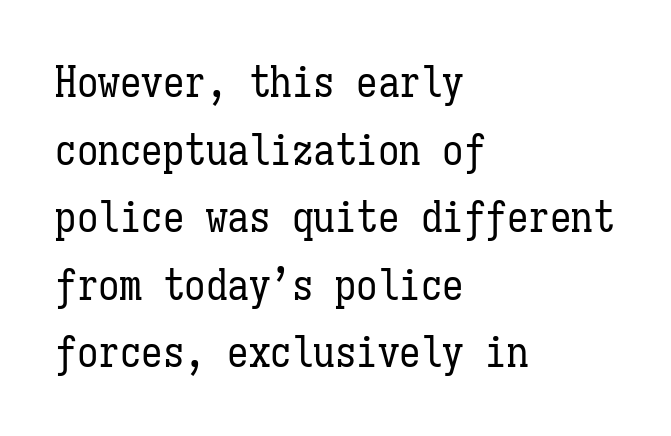
The strokes are not fattened; the text isn't bold. Each row of text sits above clean, open space. Rendered with straight, roman letterforms. Think of a typewriter: that constant character pitch is what you see here. Rows of type keep a routine distance in the vertical direction.
